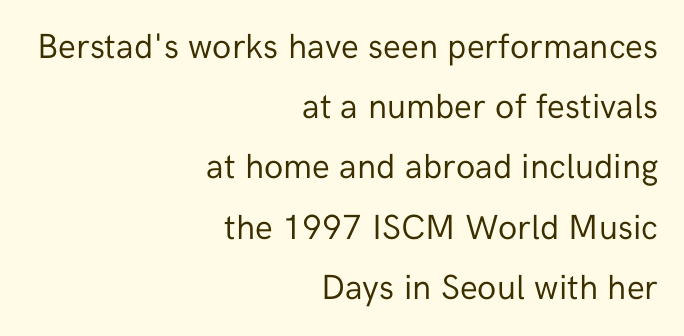
The image shows 35 px regular-weight sans-serif type, upright; set right-aligned, line spacing 1.72x, normal letter spacing, not underlined; low stroke contrast and a medium x-height.
